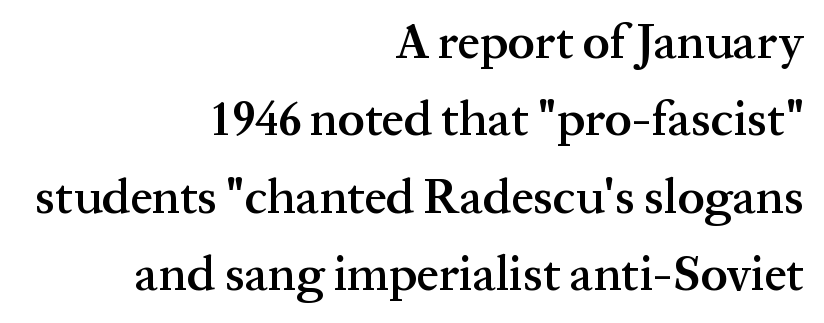
{"serif": "yes", "italic": "no", "bold": "semi", "weight": "semibold", "width": "normal", "stroke_contrast": "medium", "x_height": "medium", "monospaced": "no", "underline": "no", "align": "right", "line_spacing": "normal", "line_spacing_ratio": 1.58, "letter_spacing": "normal", "letter_spacing_em": 0.0, "glyph_px": 49}
